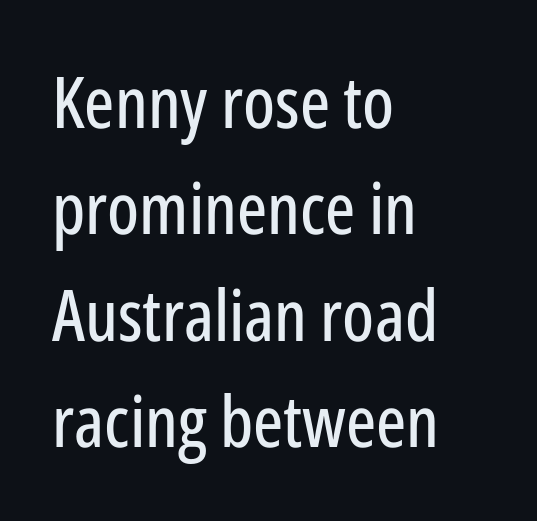
Italic: no, the glyphs are upright roman. Stroke terminals: plain, sans-serif. Has an underline been added? It has not. Normally led — the rows are evenly, conventionally spaced. The letters advance in unequal steps, a hallmark of proportional type. The type is set solid horizontally, with unmodified tracking.
